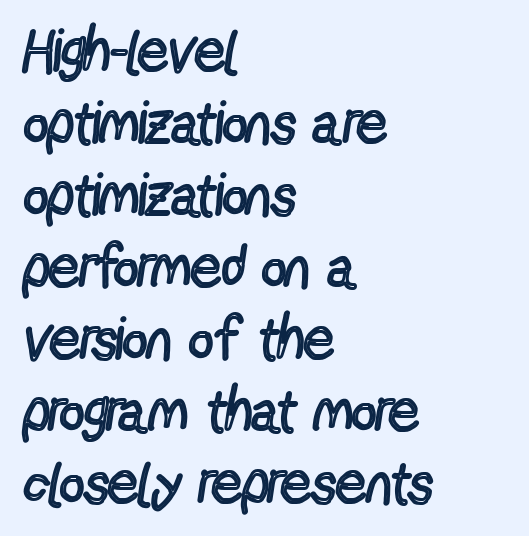
The image shows 60 px regular-weight, condensed sans-serif type; set left-aligned, line spacing 1.2x, normal letter spacing, not underlined; a medium x-height.
